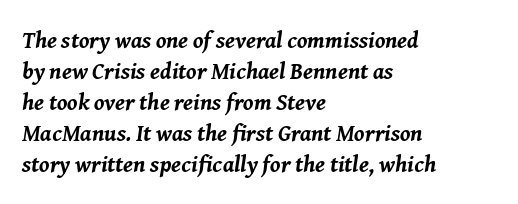
The image shows 23 px bold type, italic (leaning right); set left-aligned, normal line spacing (1.35x), normal letter spacing, not underlined.
